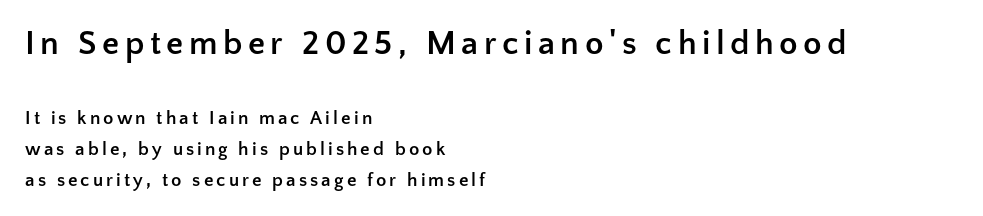
Italic? Not at all — the glyphs are vertical. Here the designer chose a conventional face with non-uniform glyph widths. A student would call this left alignment; a typographer would say flush left, rag right. Does the type have serifs? No, each stem ends abruptly. The passage shown is not underscored anywhere. The characters look thick and weighty, a clear bold.
